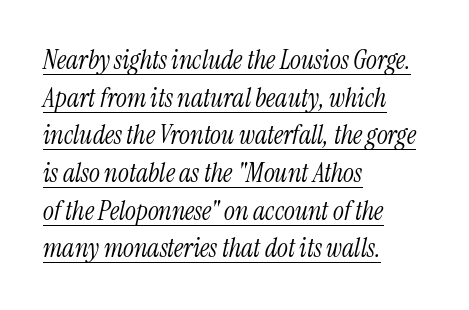
Honestly, the row spacing looks completely unremarkable. Each line starts at the same left margin while the right side varies. A continuous stroke trails under the words, as in a hyperlink. No extra tracking has been applied to these lines. Characters are canted at an angle relative to the baseline's perpendicular. Letters have the restrained weight of plain body copy at most.
